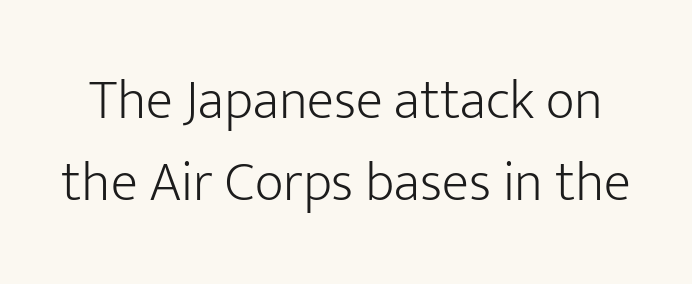
Weight: regular or lighter. The rendering uses natural spacing where letterforms have individual widths. Italic: no, the glyphs are upright roman. Note: no serifs on the glyphs. Leading: standard. Observe the ordinary spacing: letters are neighbours, not strangers.
